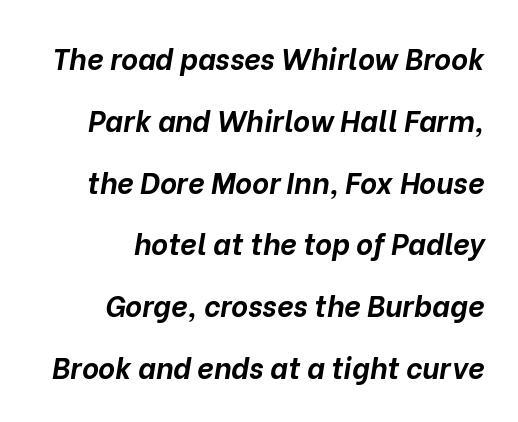
{"italic": "yes", "lean": "right", "slant_degrees": 10, "bold": "yes", "weight": "bold", "width": "normal", "stroke_contrast": "low", "x_height": "medium", "monospaced": "no", "underline": "no", "align": "right", "line_spacing": "loose", "line_spacing_ratio": 2.13, "letter_spacing": "normal", "letter_spacing_em": 0.0, "glyph_px": 29}
